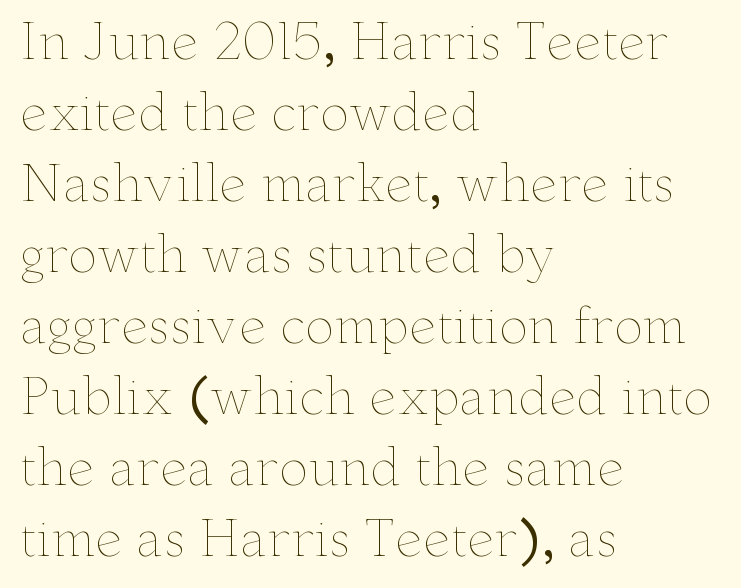
The image shows 49 px thin, wide type, upright; set left-aligned, normal line spacing (1.45x), normal letter spacing, not underlined; low stroke contrast and a small x-height.
